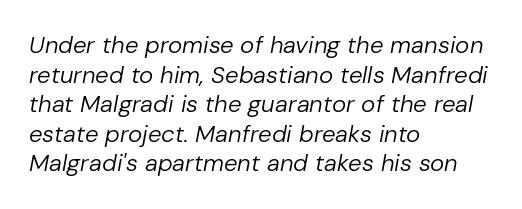
The rag falls on the right side of this text block. Heft: none added — not bold. This is oblique type, the kind used for emphasis or titles. The horizontal fit of the characters is conventional and even. Plain, unruled lines of type.
